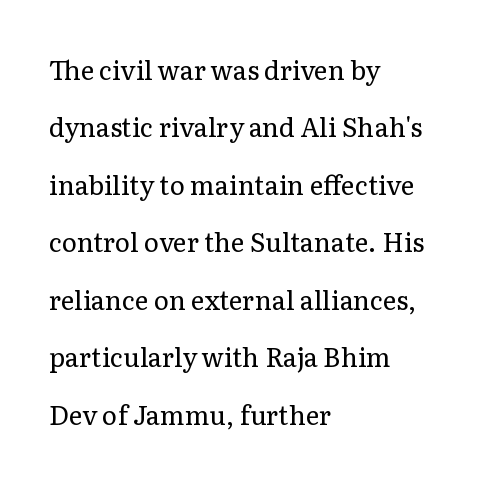
Q: Is the text bold? A: No.
Q: Is the text italic (slanted)? A: No, it is upright.
Q: Is the text underlined? A: No.
Q: How is the paragraph aligned? A: Left-aligned.
Q: Is the spacing between letters normal or unusually wide? A: Normal.
Q: Is the spacing between lines tight, normal or loose? A: Loose.
